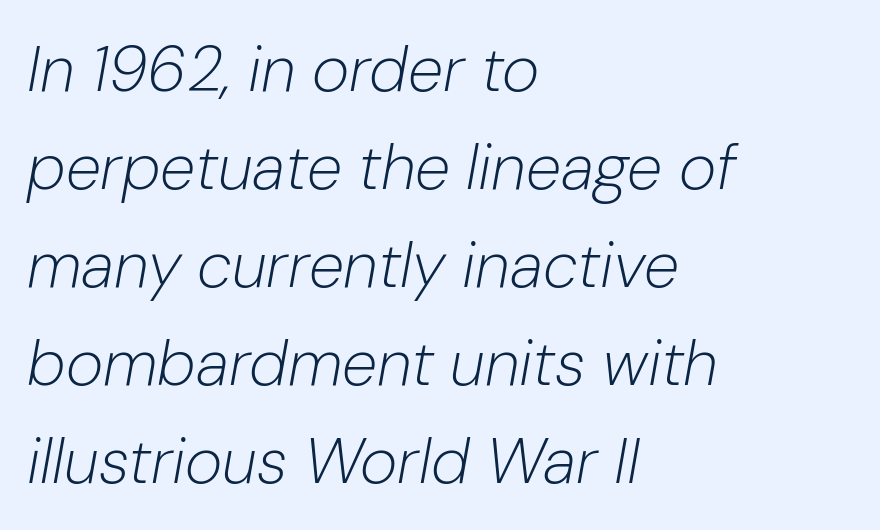
Only glyphs here, with clear space below each row. The text carries the slant typical of an italic or oblique font. Weight class: somewhere from thin through regular. The lines in this sample share a left origin and differ only in where they stop.
